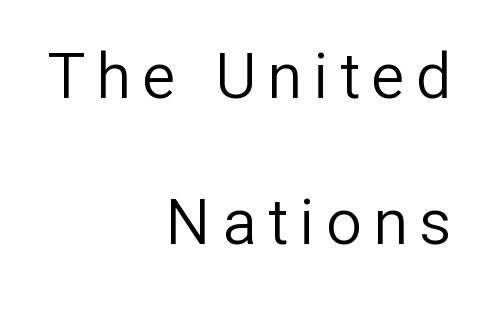
The image shows 63 px regular-weight sans-serif type, upright; set right-aligned, loose line spacing (2.32x), not underlined; low stroke contrast and a medium x-height.
